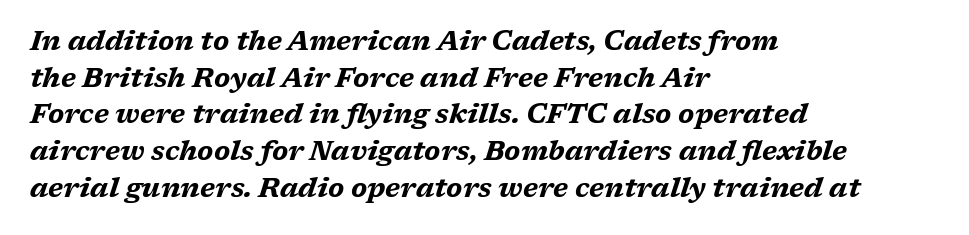
The image shows 27 px bold type, italic (leaning right); set left-aligned, normal line spacing (1.36x), normal letter spacing, not underlined.
